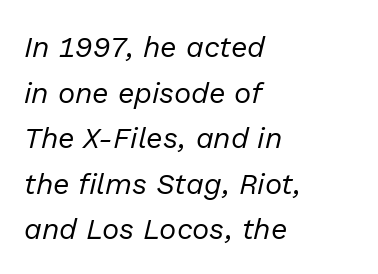
The image shows 29 px regular-weight type, italic (leaning right); set left-aligned, normal line spacing (1.57x), normal letter spacing, not underlined; low stroke contrast and a medium x-height.
